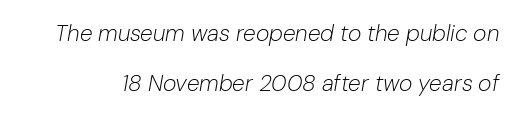
{"italic": "yes", "lean": "right", "slant_degrees": 10, "bold": "no", "underline": "no", "line_spacing": "loose", "line_spacing_ratio": 2.17, "letter_spacing": "normal", "letter_spacing_em": 0.0, "glyph_px": 23}
